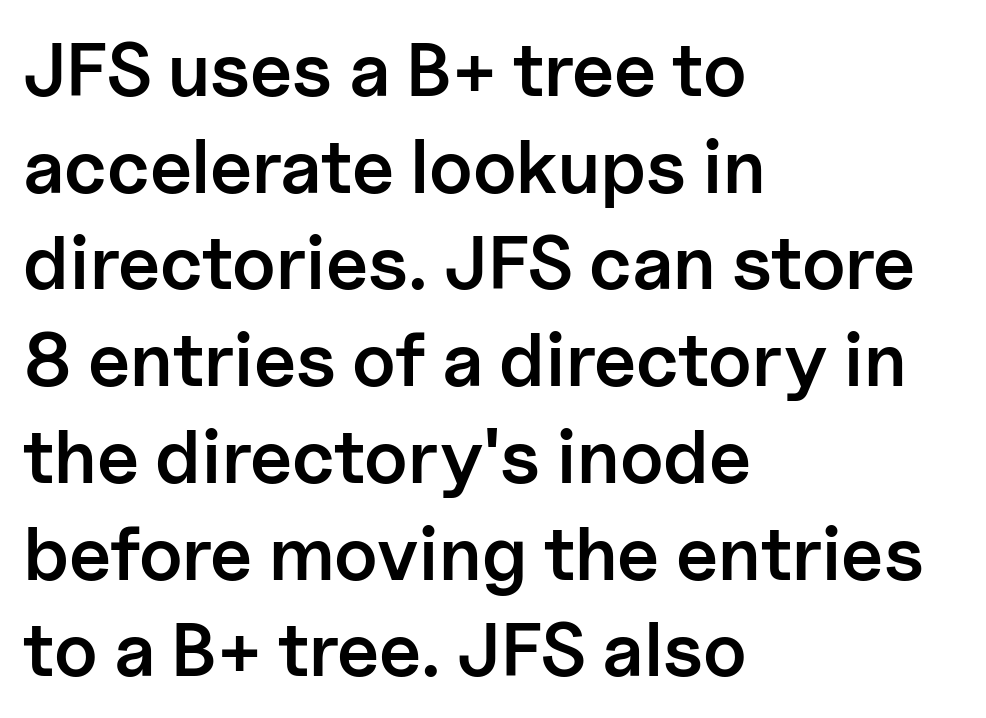
In terms of leading, this rendering sits right in the middle. Typesetter's note: demi weight, one step under bold. The letters advance in unequal steps, a hallmark of proportional type. Unlike a traditional serif, this face leaves its strokes unadorned. Look at the tracking — it's just the regular setting, nothing added.
